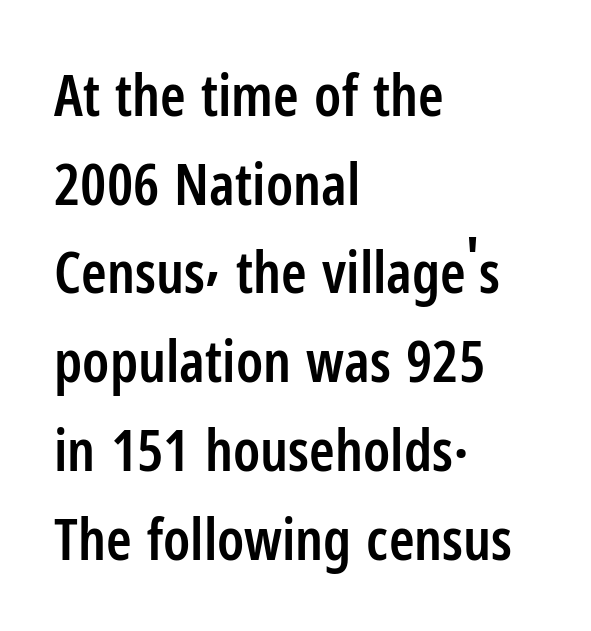
{"serif": "no", "italic": "no", "bold": "semi", "weight": "semibold", "width": "condensed", "stroke_contrast": "low", "x_height": "medium", "monospaced": "no", "underline": "no", "align": "left", "line_spacing": "normal", "line_spacing_ratio": 1.53, "letter_spacing": "normal", "letter_spacing_em": 0.0, "glyph_px": 58}
